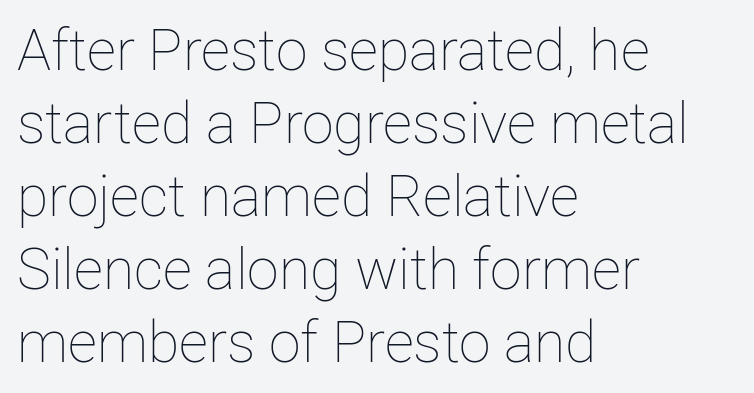
Do the characters align in a grid? No, the font is proportional. This is roman type, the default non-slanted kind. The rendering anchors every line to the left-hand side. Ink coverage per letter is moderate at most. The specimen omits any rule beneath the text block's lines.
